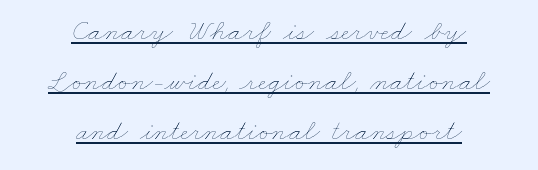
Q: Is the text bold? A: No.
Q: Is the text underlined? A: Yes.
Q: How is the paragraph aligned? A: Centered.
Q: Is the spacing between letters normal or unusually wide? A: Normal.
Q: Width (condensed, normal, or wide)? A: Wide.
Q: Stroke contrast? A: Low.
Q: x-height? A: Small.
Q: Monospaced? A: No.
